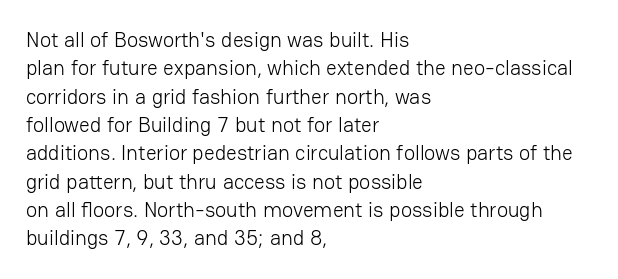
The image shows 21 px text type, upright; set left-aligned, normal line spacing (1.35x), normal letter spacing, not underlined.
